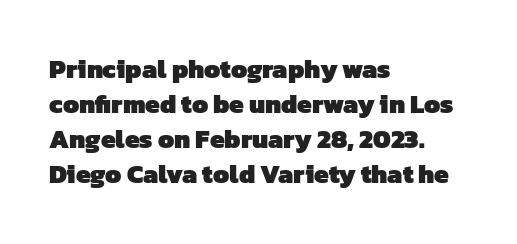
{"bold": "yes", "underline": "no", "align": "left", "line_spacing": "normal", "line_spacing_ratio": 1.35, "letter_spacing": "normal", "letter_spacing_em": 0.0, "glyph_px": 26}
